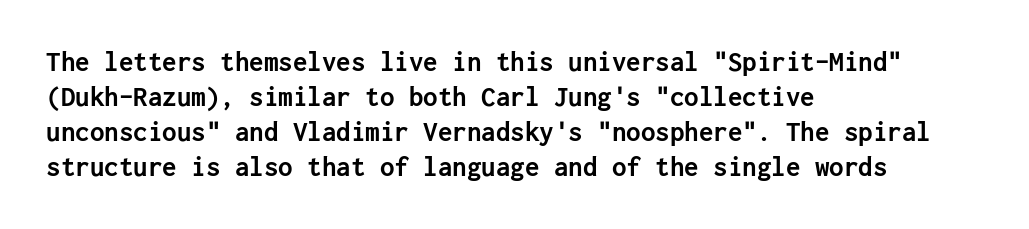
{"serif": "no", "italic": "no", "bold": "yes", "weight": "semibold", "width": "normal", "stroke_contrast": "low", "x_height": "medium", "underline": "no", "align": "left", "line_spacing_ratio": 1.21, "letter_spacing": "normal", "letter_spacing_em": 0.0, "glyph_px": 29}
